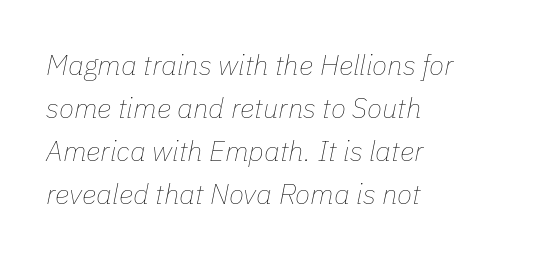
Does the copy run flush right? No — it runs flush left. Does the lettering tilt? It does — this is italic. Has an underline been added? It has not. A typesetter would call this zero additional tracking.
